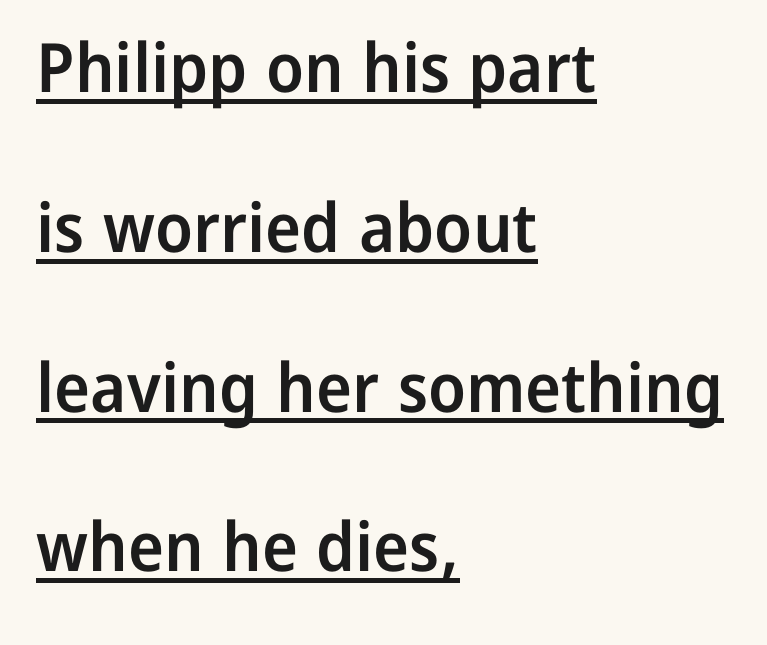
The image shows 68 px semibold sans-serif type, upright; set left-aligned, loose line spacing (2.35x), normal letter spacing, underlined; low stroke contrast and a medium x-height.
